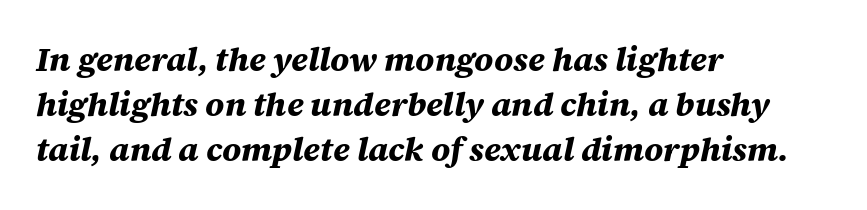
{"italic": "yes", "lean": "right", "slant_degrees": 12, "bold": "yes", "weight": "bold", "width": "normal", "stroke_contrast": "medium", "x_height": "large", "monospaced": "no", "underline": "no", "align": "left", "line_spacing": "normal", "line_spacing_ratio": 1.37, "letter_spacing": "normal", "letter_spacing_em": 0.0, "glyph_px": 33}
